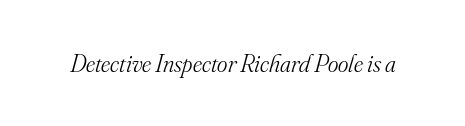
Letter spacing: default. Each stroke keeps to a modest, everyday thickness or less. The passage shown is not underscored anywhere. Italic: yes, the glyphs are oblique.
